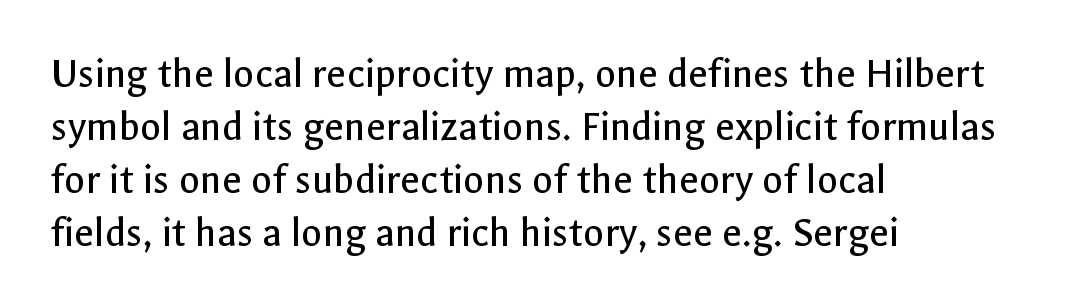
Every stem runs plumb, perpendicular to the baseline. The letters sit at their default tracking, neither squeezed nor spread. A sans-serif font was chosen for this passage. Unbolded letterforms with no extra heft. A student would call this left alignment; a typographer would say flush left, rag right.
